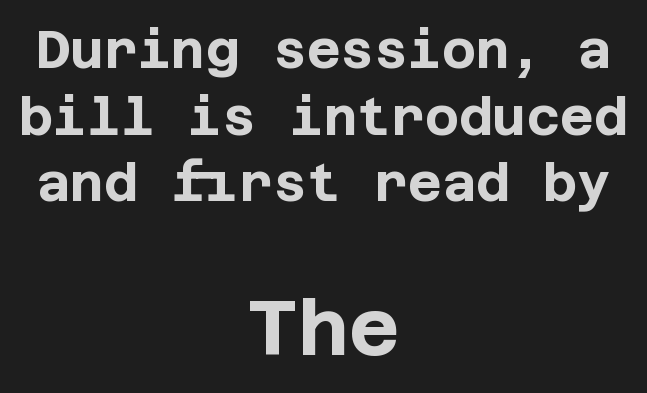
Does the copy run flush right? No — it is centered line by line. This is roman type, the default non-slanted kind. A full-strength bold gives these letters their thick strokes. This block has exactly the height ordinary leading produces. The face used here appears at its bigger size in the lower chunk.
